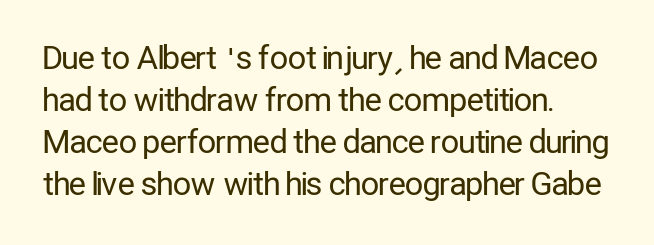
{"serif": "no", "italic": "no", "bold": "no", "weight": "regular", "width": "condensed", "stroke_contrast": "low", "x_height": "medium", "monospaced": "no", "underline": "no", "align": "left", "line_spacing": "normal", "line_spacing_ratio": 1.31, "letter_spacing": "normal", "letter_spacing_em": 0.0, "glyph_px": 32}
